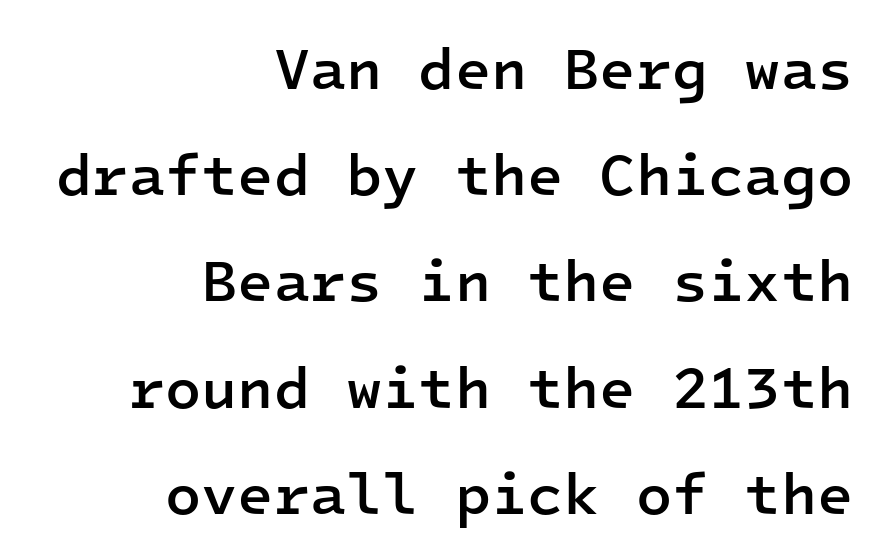
Typographically, this falls in the sans-serif category. Short note: letters normally spaced. Horizontal alignment here is rightward, an uncommon choice for prose. A semibold gives these letters moderate extra thickness, short of bold.
